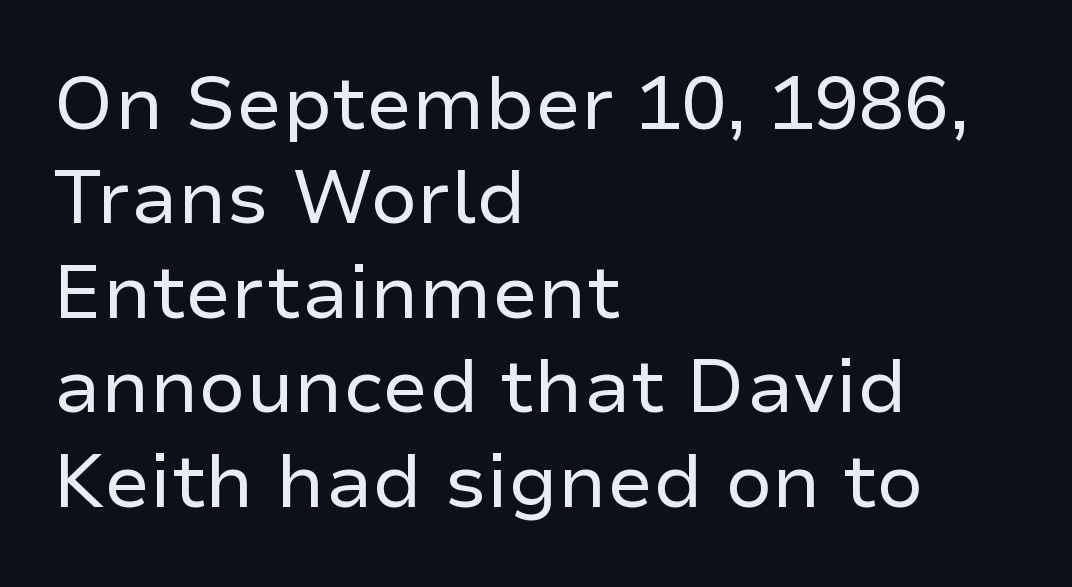
Do the characters align in a grid? No, the font is proportional. The glyphs in this specimen are sans serif. Honestly, the letter spacing is just normal — you wouldn't notice it. Line starts are locked; line ends wander.
